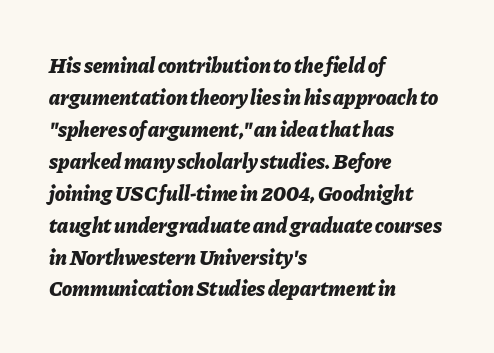
The passage is arranged the way most books set body copy — flush left. You'd pick this weight for a headline — it's a proper bold. The passage shown has conventional tracking throughout. Notice how descenders clear the ascenders below comfortably — that's standard leading.
